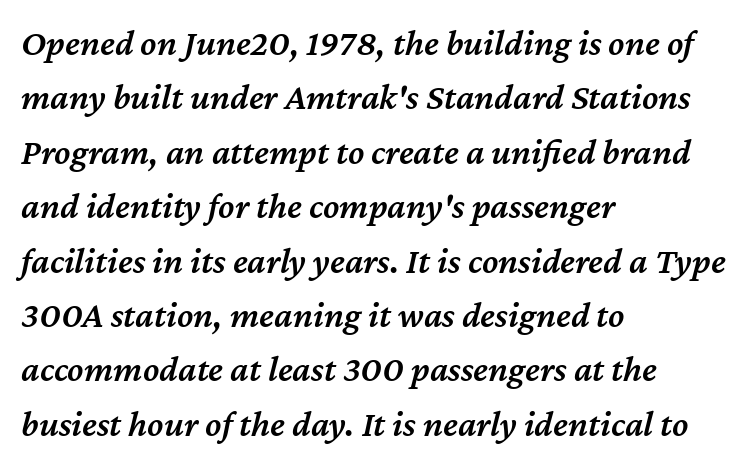
The image shows 37 px semibold type, italic (leaning right); set left-aligned, normal line spacing (1.47x), normal letter spacing, not underlined; medium stroke contrast and a medium x-height.
